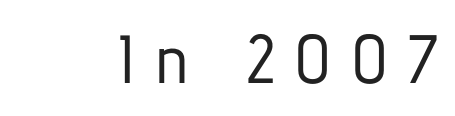
The image shows 68 px condensed sans-serif type, upright; set unusually wide letter spacing (+0.29 em), not underlined; low stroke contrast and a medium x-height.
